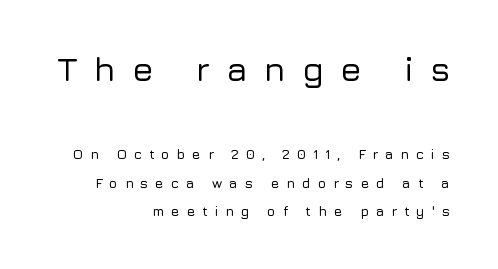
The image shows 34 px sans-serif type, upright; set right-aligned, loose line spacing (2.05x), unusually wide letter spacing (+0.48 em), not underlined; the first (top) block is 2.43x larger; low stroke contrast and a medium x-height.
